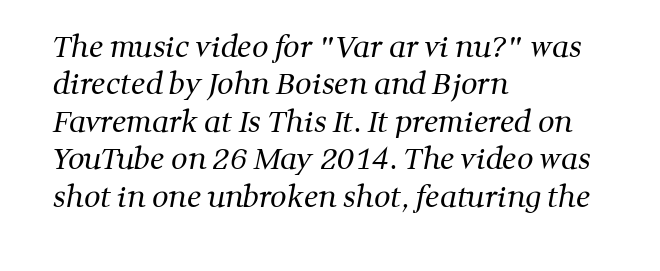
{"serif": "yes", "bold": "no", "weight": "regular", "width": "normal", "stroke_contrast": "medium", "x_height": "medium", "monospaced": "no", "underline": "no", "align": "left", "line_spacing": "normal", "line_spacing_ratio": 1.29, "letter_spacing": "normal", "letter_spacing_em": 0.0, "glyph_px": 29}
